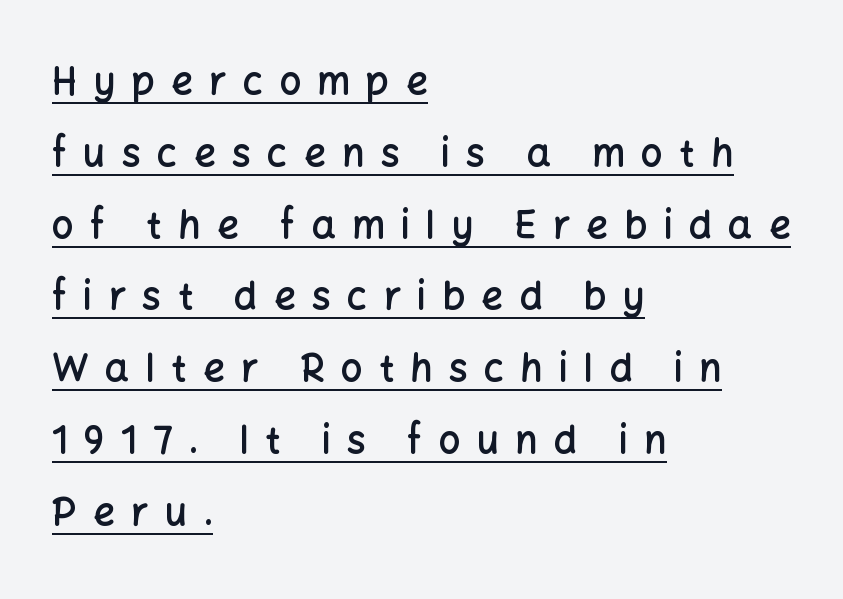
Q: Is the text bold? A: Semi-bold.
Q: Is the text italic (slanted)? A: No, it is upright.
Q: Is the typeface a serif or a sans-serif typeface? A: Sans-serif.
Q: Is the text underlined? A: Yes.
Q: How is the paragraph aligned? A: Left-aligned.
Q: Is the spacing between letters normal or unusually wide? A: Unusually wide.
Q: Width (condensed, normal, or wide)? A: Normal.
Q: Stroke contrast? A: Low.
Q: x-height? A: Medium.
Q: Monospaced? A: No.
